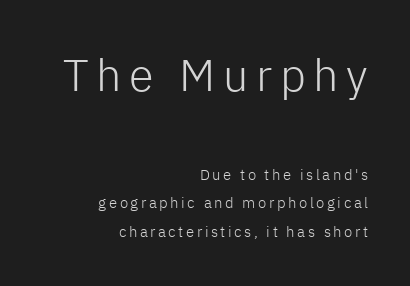
Any mark beneath the type? The region is blank. Notice how the passage keeps a crisp vertical edge on the right only. Every character sits straight up, as roman type does. Which chunk is bigger? The first one — the top block dwarfs the bottom. A light-to-regular cut is what we see here.
